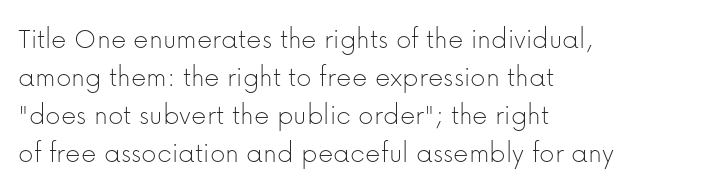
The image shows 30 px thin sans-serif type, upright; set left-aligned, normal line spacing (1.27x), normal letter spacing, not underlined; low stroke contrast and a medium x-height.
